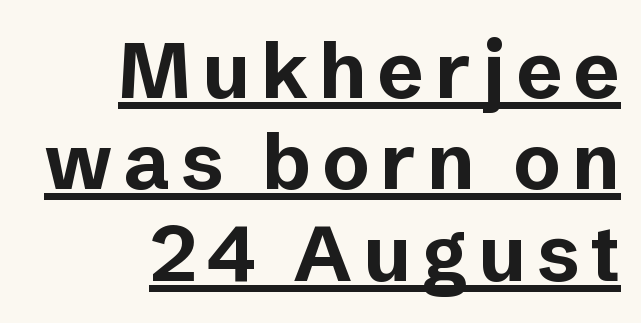
The image shows 78 px bold sans-serif type, upright; set right-aligned, line spacing 1.17x, underlined; low stroke contrast and a medium x-height.
